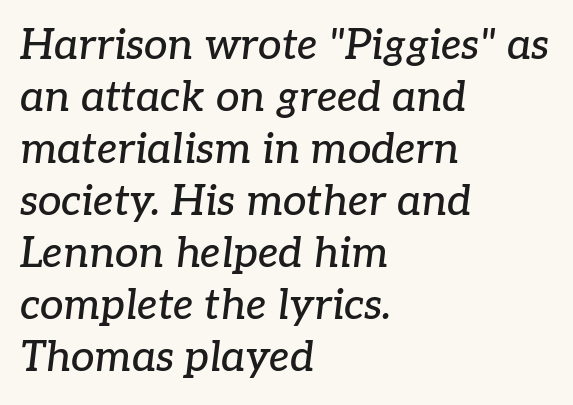
The image shows 42 px serif type, italic (leaning right); set left-aligned, line spacing 1.24x, normal letter spacing, not underlined; low stroke contrast and a medium x-height.
